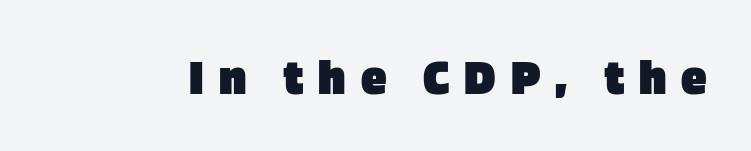
These lines are composed in type without serifs. No italicization has been applied; the sample stays upright. Look at the stroke-to-counter ratio: heavy, a bold. The string is rendered with underlining switched off. Do the characters align in a grid? No, the font is proportional. Students, note that the glyphs here are deliberately spaced far apart.
